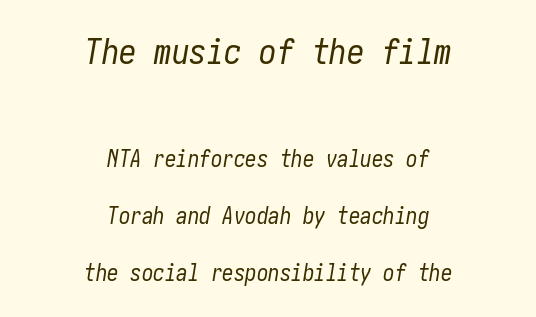
The image shows 35 px regular-weight, condensed type, italic (leaning right); set centered, loose line spacing (2.48x), normal letter spacing, not underlined; the first (top) block is 1.52x larger; low stroke contrast and a medium x-height.
